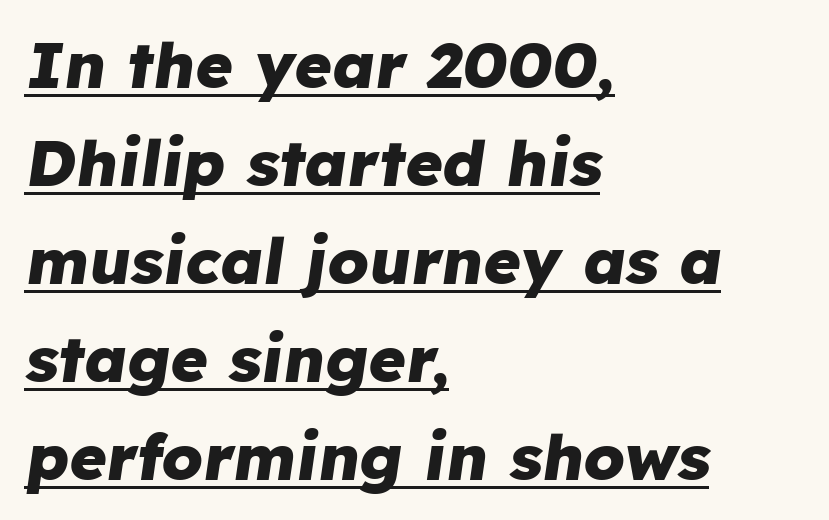
A normal amount of white space separates one row of letters from the next. Weight check: bold — yes, fully. Teacher's note: observe the even left margin — that is flush-left alignment. The rendering applies a slant to the glyphs. Look at the tracking — it's just the regular setting, nothing added.
